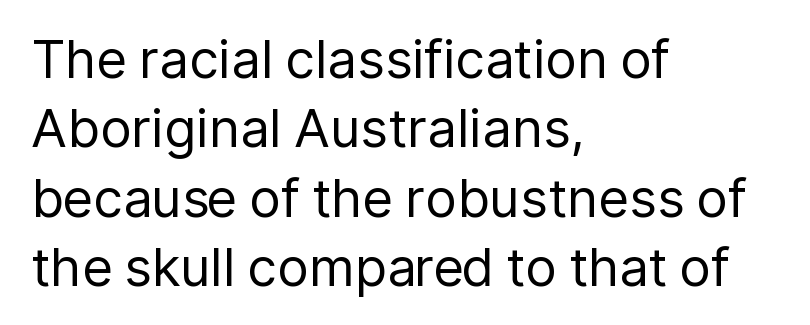
The specimen omits any rule beneath the text block's lines. Line starts are locked; line ends wander. These lines keep a tight, regular rhythm from letter to letter. The lines sit at an ordinary, default distance from one another.
